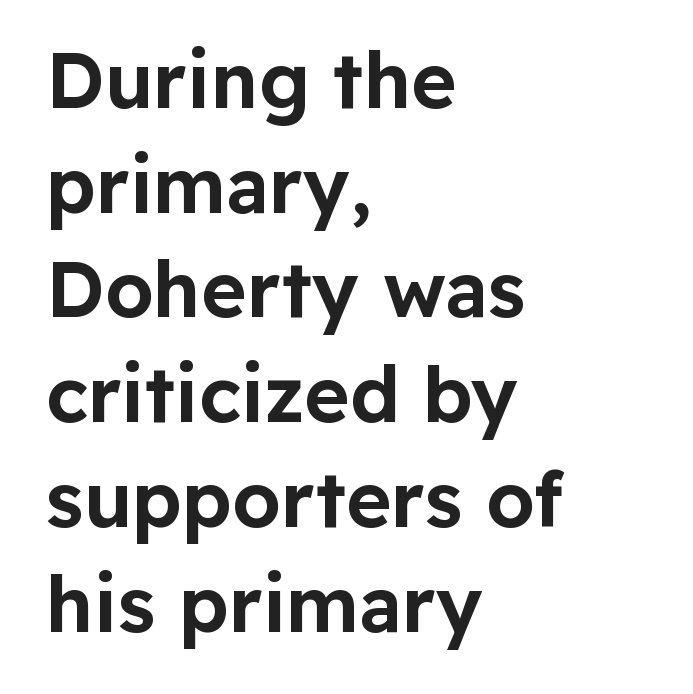
Q: Is the text italic (slanted)? A: No, it is upright.
Q: Is the typeface a serif or a sans-serif typeface? A: Sans-serif.
Q: Is the text underlined? A: No.
Q: How is the paragraph aligned? A: Left-aligned.
Q: Is the spacing between letters normal or unusually wide? A: Normal.
Q: Is the spacing between lines tight, normal or loose? A: Normal.
Q: Width (condensed, normal, or wide)? A: Normal.
Q: Stroke contrast? A: Low.
Q: x-height? A: Medium.
Q: Monospaced? A: No.
